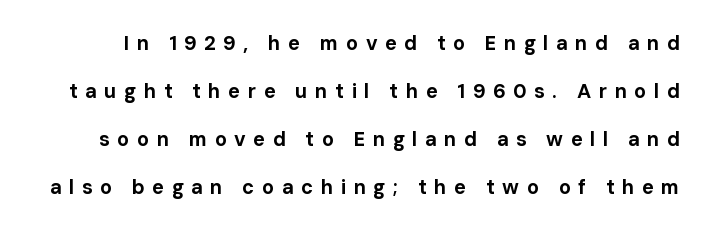
When letters stand straight like this, we call the style roman or upright. Substantial extra tracking has been applied to these lines. Typographic density is high because the face is bold. A bare baseline throughout the passage. Reading down the column, the eye jumps a long way to each next line.
